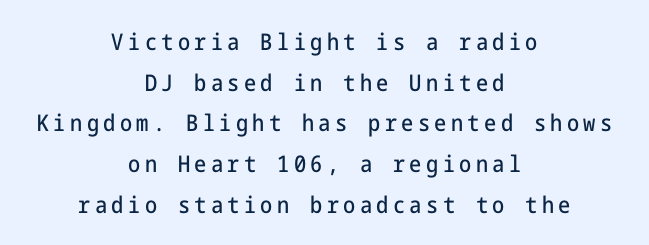
The image shows 23 px text type, upright; set centered, line spacing 1.77x, not underlined.
